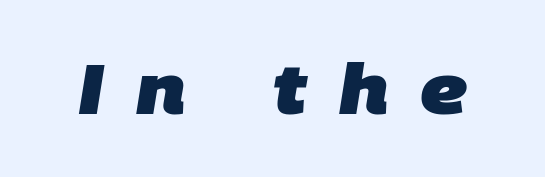
Q: Is the text bold? A: Yes.
Q: Is the typeface a serif or a sans-serif typeface? A: Sans-serif.
Q: Is the text underlined? A: No.
Q: Is the spacing between letters normal or unusually wide? A: Unusually wide.
Q: Width (condensed, normal, or wide)? A: Normal.
Q: Stroke contrast? A: Low.
Q: x-height? A: Large.
Q: Monospaced? A: No.
